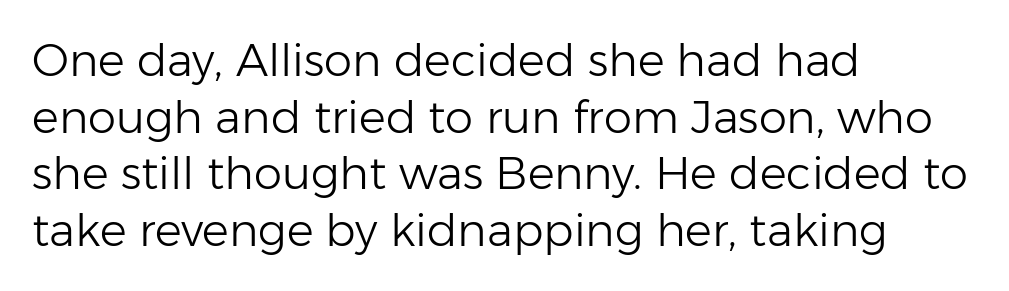
{"serif": "no", "italic": "no", "bold": "no", "weight": "light", "width": "normal", "stroke_contrast": "low", "x_height": "medium", "monospaced": "no", "underline": "no", "align": "left", "line_spacing": "normal", "line_spacing_ratio": 1.26, "letter_spacing": "normal", "letter_spacing_em": 0.0, "glyph_px": 45}
